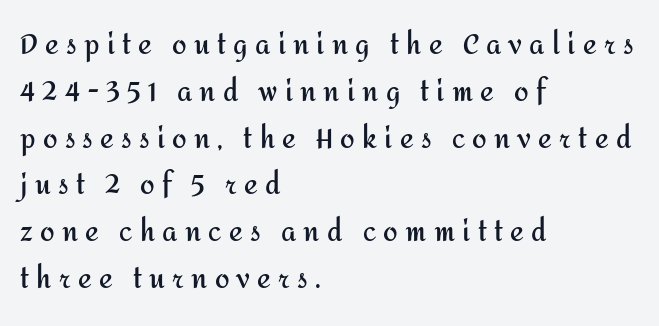
Q: Is the text bold? A: Yes.
Q: Is the text italic (slanted)? A: No, it is upright.
Q: Is the text underlined? A: No.
Q: How is the paragraph aligned? A: Left-aligned.
Q: Is the spacing between letters normal or unusually wide? A: Unusually wide.
